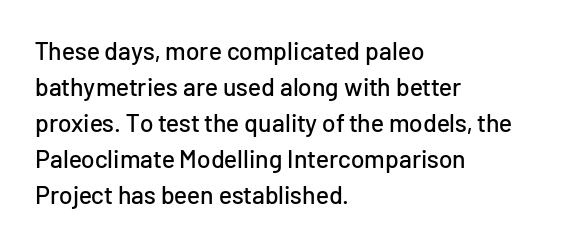
The image shows 25 px text type, upright; set left-aligned, normal line spacing (1.44x), normal letter spacing, not underlined.
